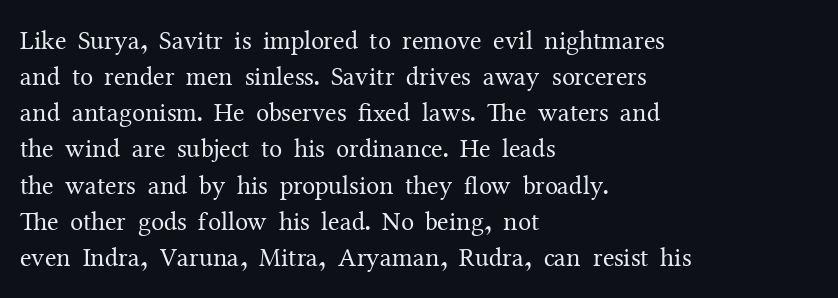
Q: Is the text bold? A: No.
Q: Is the text italic (slanted)? A: No, it is upright.
Q: Is the text underlined? A: No.
Q: How is the paragraph aligned? A: Left-aligned.
Q: Is the spacing between letters normal or unusually wide? A: Normal.
Q: Is the spacing between lines tight, normal or loose? A: Normal.
